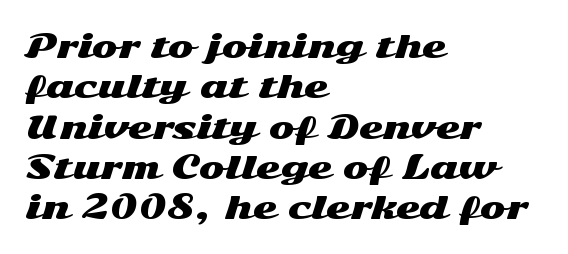
{"serif": "no", "width": "wide", "stroke_contrast": "medium", "x_height": "medium", "monospaced": "no", "underline": "no", "align": "left", "line_spacing": "normal", "line_spacing_ratio": 1.3, "letter_spacing": "normal", "letter_spacing_em": 0.0, "glyph_px": 31}
